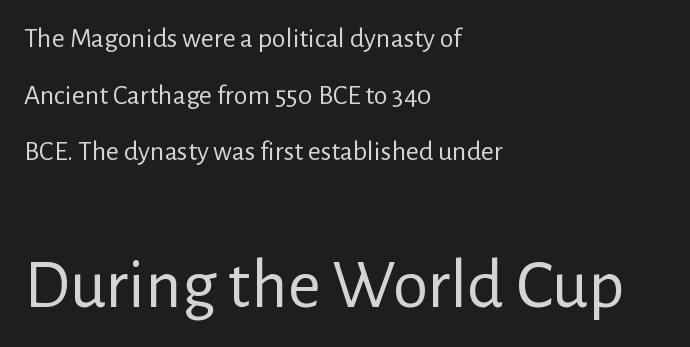
Is this a fixed-width face? No — the glyphs have proportional, varying widths. Whoever set this chose breathing room over compactness in the vertical rhythm. A typesetter would label this face a sans. The letterforms sit shoulder to shoulder at normal distance.
